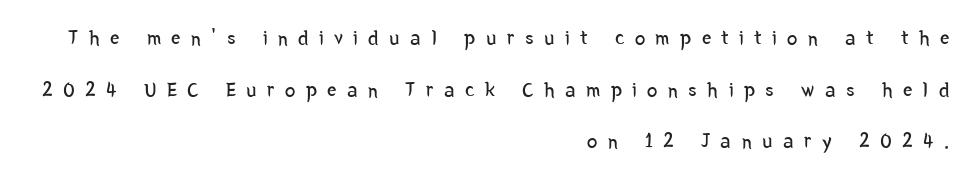
{"italic": "no", "bold": "no", "underline": "no", "align": "right", "line_spacing": "loose", "line_spacing_ratio": 2.46, "letter_spacing": "wide", "letter_spacing_em": 0.5, "glyph_px": 21}
